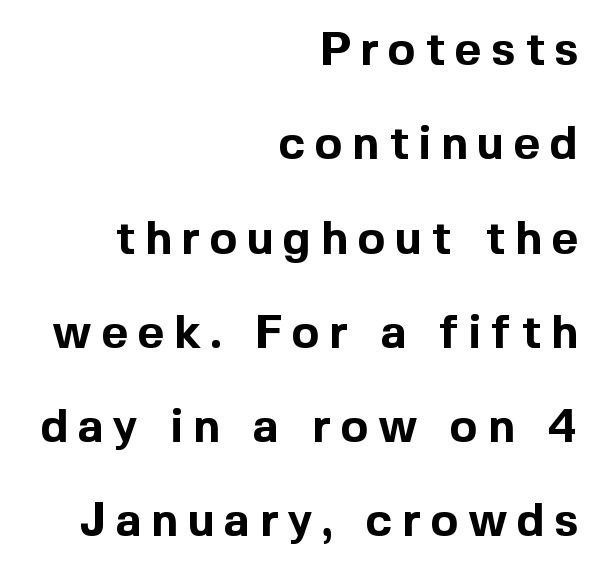
{"serif": "no", "italic": "no", "bold": "yes", "weight": "bold", "width": "normal", "x_height": "medium", "monospaced": "no", "underline": "no", "align": "right", "line_spacing": "loose", "line_spacing_ratio": 2.05, "letter_spacing": "wide", "letter_spacing_em": 0.21, "glyph_px": 46}
